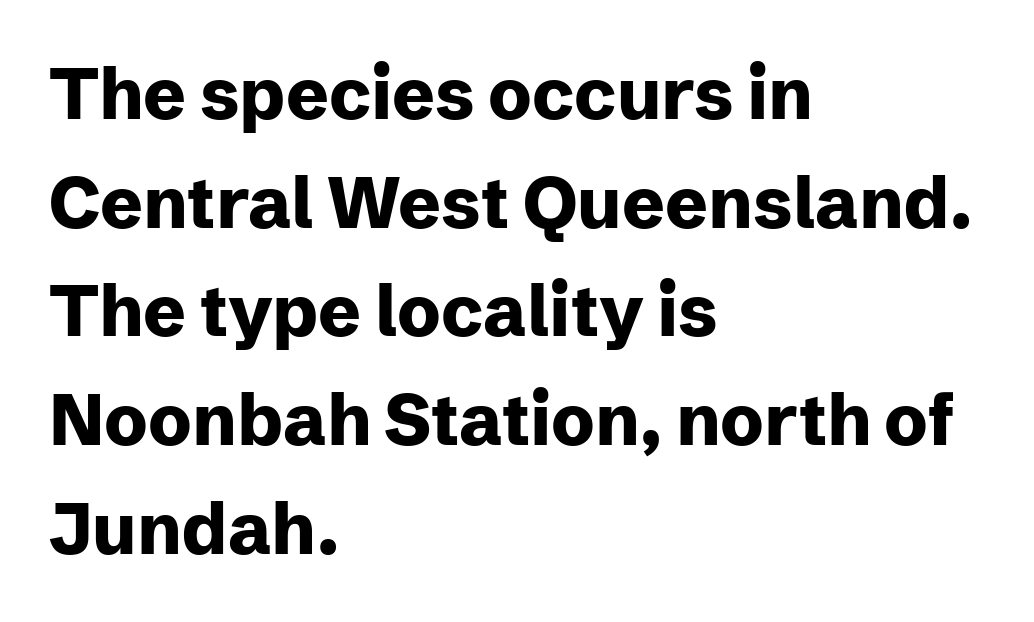
The image shows 71 px heavy sans-serif type, upright; set left-aligned, normal line spacing (1.53x), normal letter spacing, not underlined; low stroke contrast and a medium x-height.
